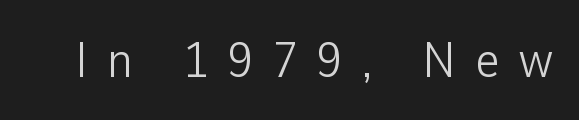
{"serif": "no", "italic": "no", "bold": "no", "weight": "light", "width": "condensed", "stroke_contrast": "low", "x_height": "medium", "monospaced": "no", "underline": "no", "letter_spacing": "wide", "letter_spacing_em": 0.38, "glyph_px": 51}
